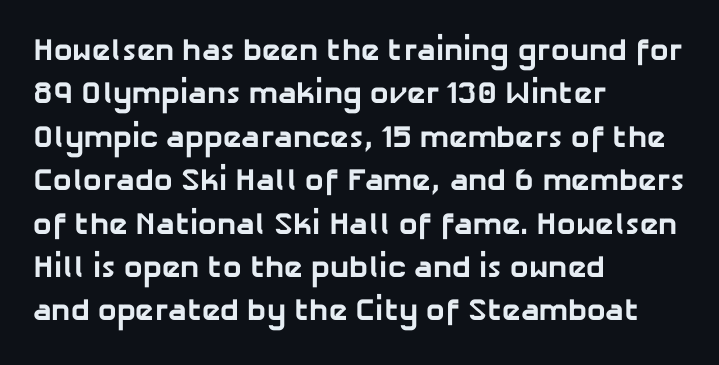
The designer left line spacing at the default. The space beneath each line is pristine and unruled. Spacing verdict: proportional, widths tailored to each character. The lines in this sample share a left origin and differ only in where they stop.
